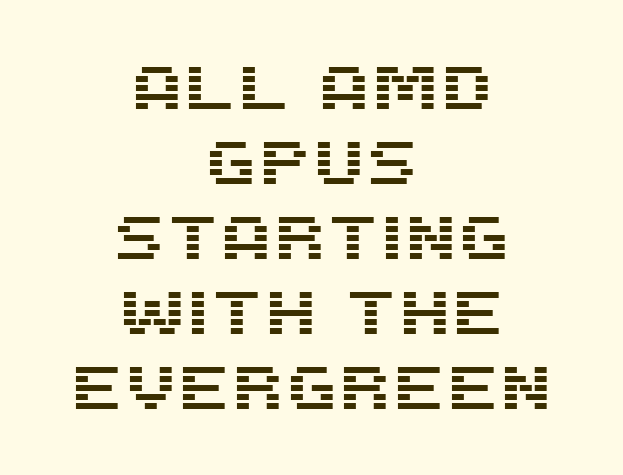
{"serif": "no", "italic": "no", "width": "normal", "stroke_contrast": "medium", "x_height": "large", "monospaced": "no", "underline": "no", "align": "center", "line_spacing_ratio": 1.23, "letter_spacing": "normal", "letter_spacing_em": 0.0, "glyph_px": 61}
